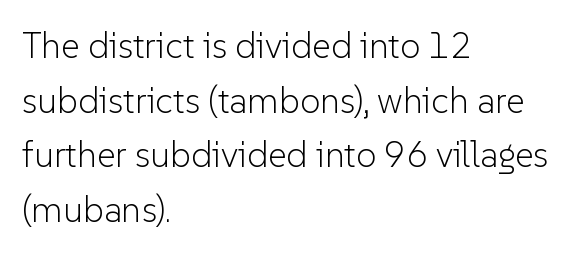
Q: Is the text bold? A: No.
Q: Is the text italic (slanted)? A: No, it is upright.
Q: Is the typeface a serif or a sans-serif typeface? A: Sans-serif.
Q: Is the text underlined? A: No.
Q: How is the paragraph aligned? A: Left-aligned.
Q: Is the spacing between letters normal or unusually wide? A: Normal.
Q: Is the spacing between lines tight, normal or loose? A: Normal.
Q: Width (condensed, normal, or wide)? A: Normal.
Q: Stroke contrast? A: Low.
Q: x-height? A: Medium.
Q: Monospaced? A: No.
